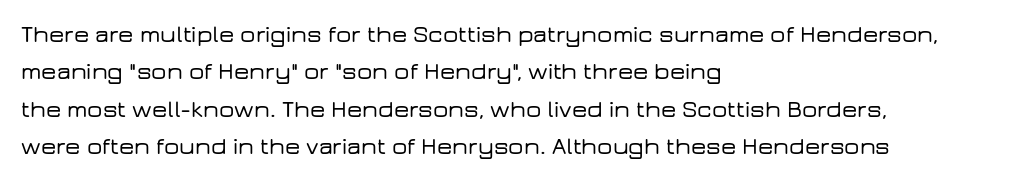
The image shows 24 px text type, upright; set left-aligned, normal line spacing (1.56x), normal letter spacing, not underlined.
